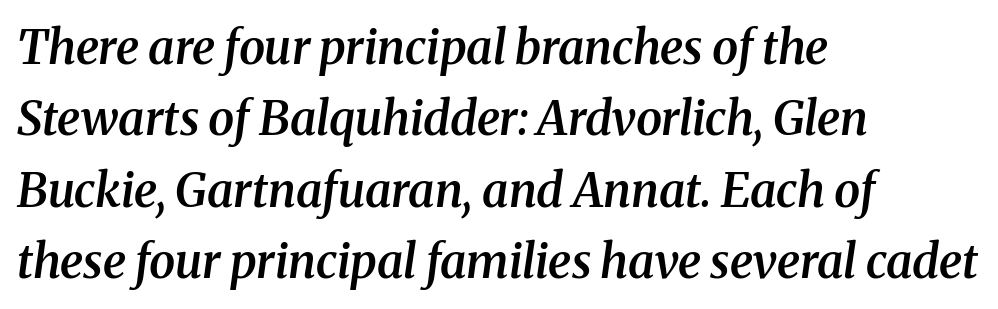
The image shows 47 px semibold serif type, italic (leaning right); set left-aligned, normal line spacing (1.52x), normal letter spacing, not underlined; medium stroke contrast and a medium x-height.
